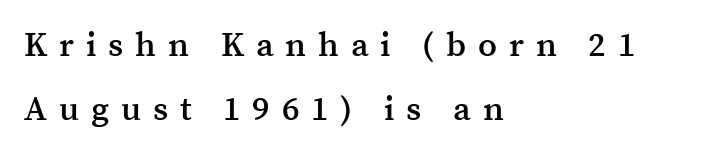
{"serif": "yes", "italic": "no", "bold": "semi", "weight": "semibold", "width": "normal", "stroke_contrast": "medium", "x_height": "medium", "monospaced": "no", "underline": "no", "align": "left", "line_spacing_ratio": 1.89, "letter_spacing": "wide", "letter_spacing_em": 0.35, "glyph_px": 34}
